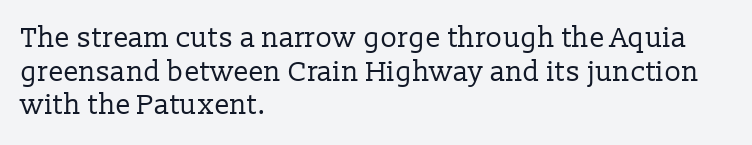
{"serif": "yes", "italic": "no", "bold": "no", "weight": "regular", "width": "normal", "stroke_contrast": "low", "x_height": "medium", "monospaced": "no", "underline": "no", "align": "left", "line_spacing_ratio": 1.2, "letter_spacing": "normal", "letter_spacing_em": 0.0, "glyph_px": 28}
